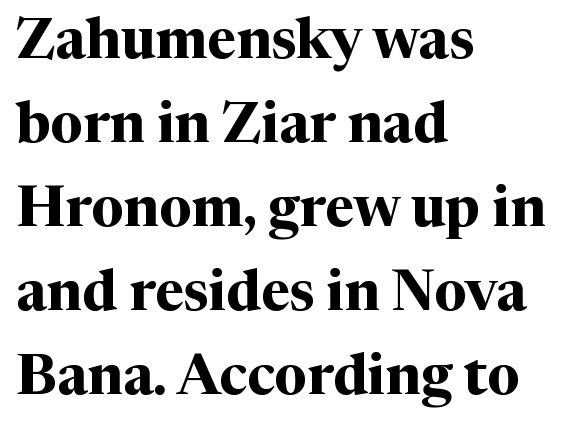
Q: Is the text bold? A: Yes.
Q: Is the text italic (slanted)? A: No, it is upright.
Q: Is the typeface a serif or a sans-serif typeface? A: Serif.
Q: Is the text underlined? A: No.
Q: How is the paragraph aligned? A: Left-aligned.
Q: Is the spacing between letters normal or unusually wide? A: Normal.
Q: Is the spacing between lines tight, normal or loose? A: Normal.
Q: Width (condensed, normal, or wide)? A: Normal.
Q: Stroke contrast? A: Medium.
Q: x-height? A: Medium.
Q: Monospaced? A: No.
